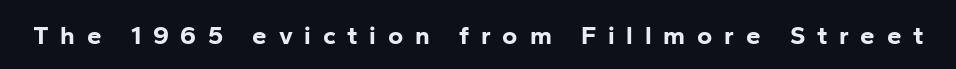
{"italic": "no", "bold": "yes", "underline": "no", "letter_spacing": "wide", "letter_spacing_em": 0.45, "glyph_px": 26}
